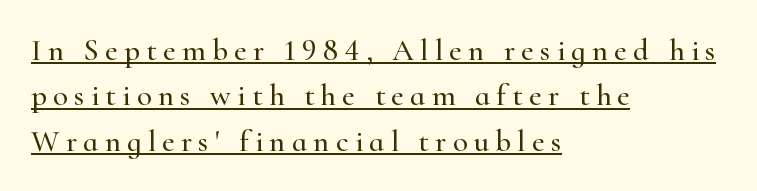
{"serif": "yes", "italic": "no", "width": "normal", "stroke_contrast": "high", "x_height": "small", "monospaced": "no", "underline": "yes", "align": "left", "line_spacing": "normal", "line_spacing_ratio": 1.46, "letter_spacing": "wide", "letter_spacing_em": 0.2, "glyph_px": 31}
